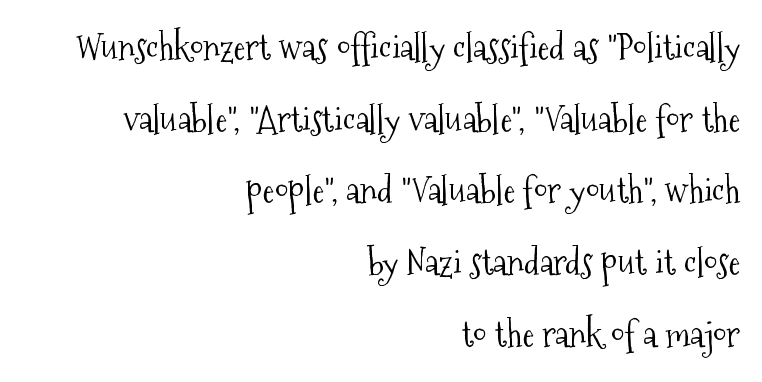
Q: Is the text bold? A: No.
Q: Is the text italic (slanted)? A: No, it is upright.
Q: Is the typeface a serif or a sans-serif typeface? A: Serif.
Q: Is the text underlined? A: No.
Q: How is the paragraph aligned? A: Right-aligned.
Q: Is the spacing between letters normal or unusually wide? A: Normal.
Q: Is the spacing between lines tight, normal or loose? A: Loose.
Q: Width (condensed, normal, or wide)? A: Condensed.
Q: Stroke contrast? A: Medium.
Q: x-height? A: Medium.
Q: Monospaced? A: No.
